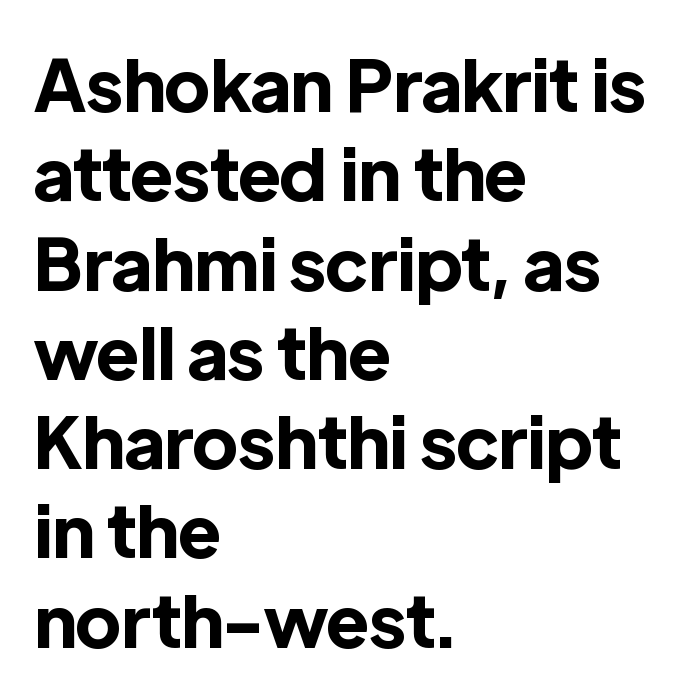
Q: Is the text bold? A: Yes.
Q: Is the text italic (slanted)? A: No, it is upright.
Q: Is the typeface a serif or a sans-serif typeface? A: Sans-serif.
Q: Is the text underlined? A: No.
Q: How is the paragraph aligned? A: Left-aligned.
Q: Is the spacing between letters normal or unusually wide? A: Normal.
Q: Width (condensed, normal, or wide)? A: Normal.
Q: x-height? A: Medium.
Q: Monospaced? A: No.
